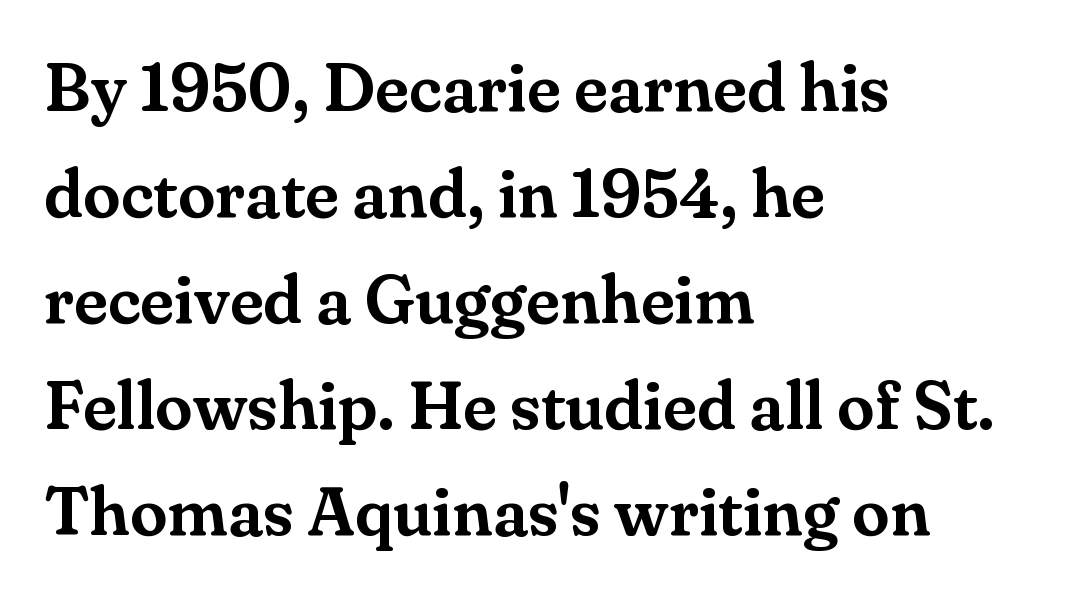
Q: Is the text italic (slanted)? A: No, it is upright.
Q: Is the typeface a serif or a sans-serif typeface? A: Serif.
Q: Is the text underlined? A: No.
Q: How is the paragraph aligned? A: Left-aligned.
Q: Is the spacing between letters normal or unusually wide? A: Normal.
Q: Is the spacing between lines tight, normal or loose? A: Normal.
Q: Width (condensed, normal, or wide)? A: Normal.
Q: Stroke contrast? A: Medium.
Q: x-height? A: Small.
Q: Monospaced? A: No.
